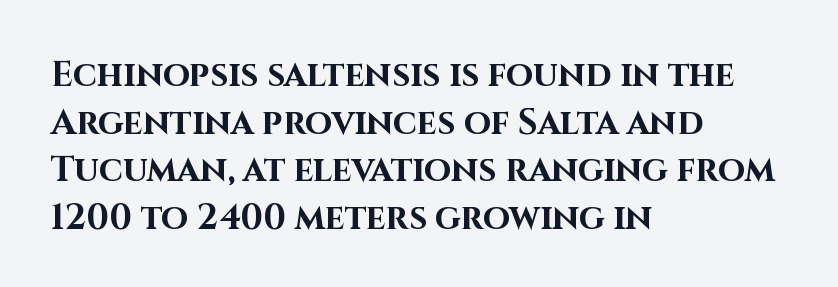
The image shows 35 px bold sans-serif type, upright; set left-aligned, normal line spacing (1.36x), normal letter spacing, not underlined; high stroke contrast and a large x-height.
